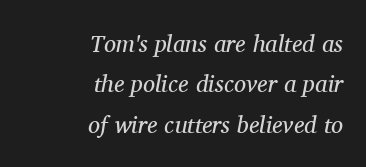
{"italic": "yes", "lean": "right", "slant_degrees": 11, "bold": "no", "underline": "no", "align": "right", "line_spacing": "normal", "line_spacing_ratio": 1.68, "letter_spacing": "normal", "letter_spacing_em": 0.0, "glyph_px": 24}
